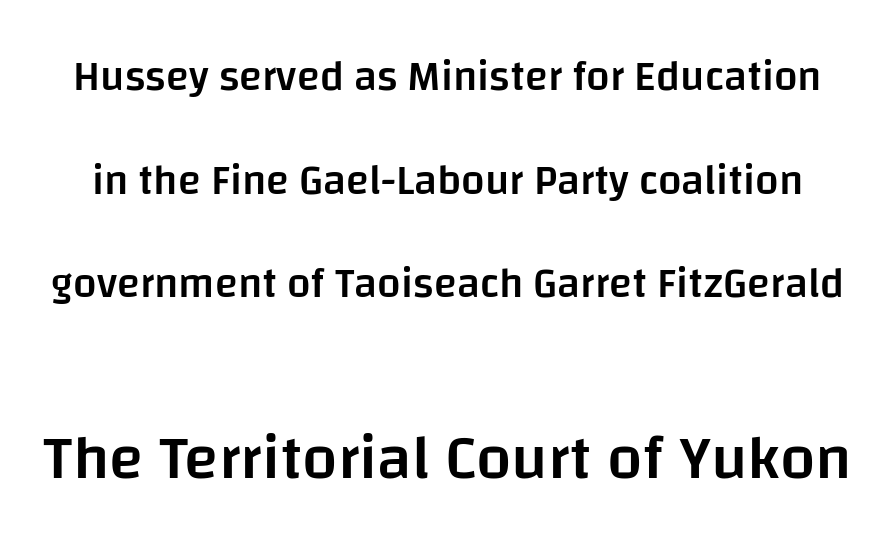
The image shows 63 px semibold sans-serif type, upright; set loose line spacing (2.47x), normal letter spacing, not underlined; the second (bottom) block is 1.5x larger; low stroke contrast and a large x-height.
